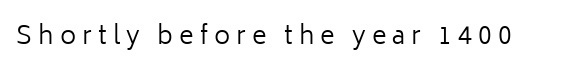
Q: Is the text bold? A: No.
Q: Is the text italic (slanted)? A: No, it is upright.
Q: Is the text underlined? A: No.
Q: Is the spacing between letters normal or unusually wide? A: Unusually wide.
